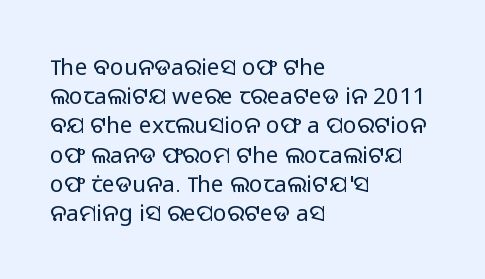
Nothing unusual about the tracking: characters are spaced as the font intends. Caption: multi-line text, flush left, ragged right. How would I describe the line gaps? Plain and ordinary. Unbolded letterforms with no extra heft.
